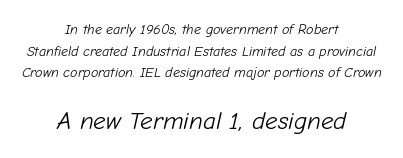
Notice how the passage keeps no hard edge, just a central spine. Only glyphs here, with clear space below each row. Interline gaps are of average width in this sample. A student would notice the bottom passage is typeset larger than what precedes it. Observe the ordinary spacing: letters are neighbours, not strangers.
